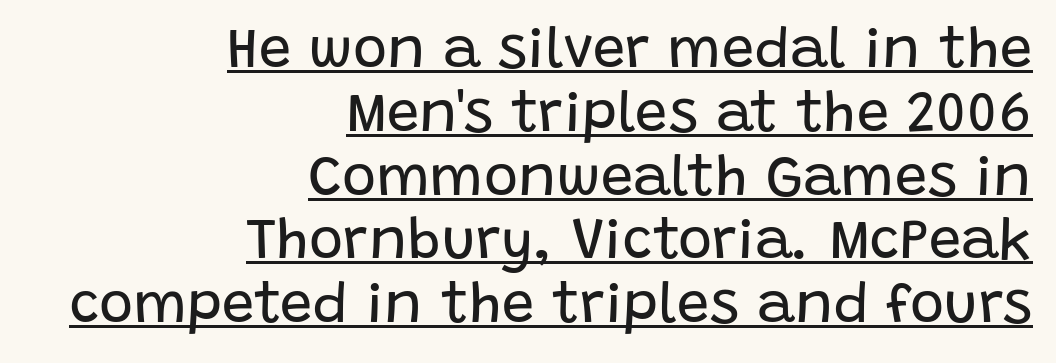
Layout note: lines flush right. Compared with typical paragraphs, the rows here are closer together. When letters stand straight like this, we call the style roman or upright. The face used here is proportionally spaced, like ordinary book or web type. Check the space under the baseline: a stroke is drawn there.
